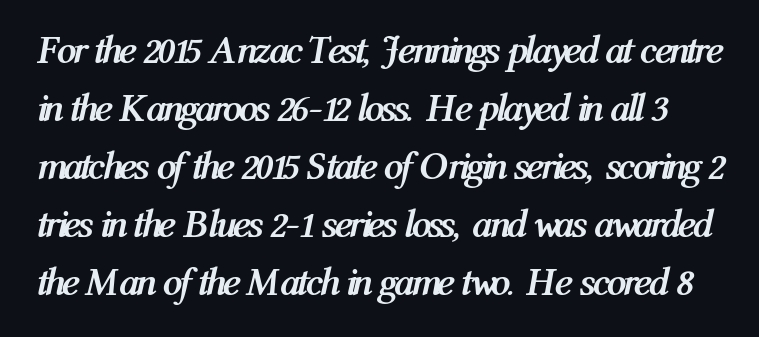
Q: Is the text bold? A: Yes.
Q: Is the text italic (slanted)? A: Yes, it leans right by about 12 degrees.
Q: Is the text underlined? A: No.
Q: Is the spacing between letters normal or unusually wide? A: Normal.
Q: Is the spacing between lines tight, normal or loose? A: Normal.
Q: Width (condensed, normal, or wide)? A: Condensed.
Q: Stroke contrast? A: Medium.
Q: x-height? A: Medium.
Q: Monospaced? A: No.
